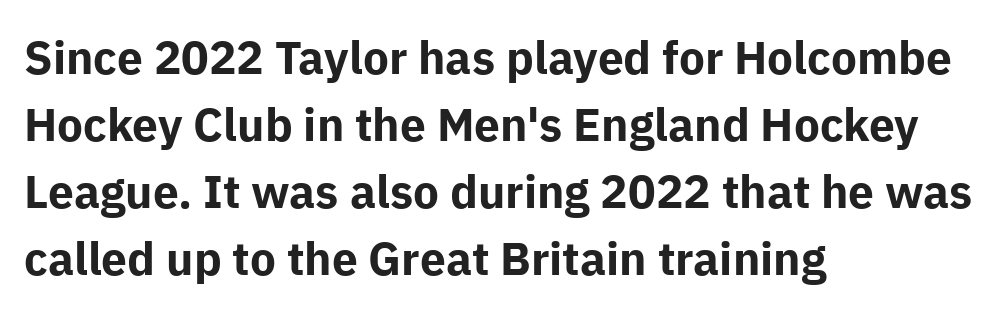
You can tell it's not italic because the verticals are truly vertical. The line-height multiplier appears to be the usual default. The rendering uses natural spacing where letterforms have individual widths. This rendering employs a face without finishing strokes, i.e., a sans-serif. Each glyph is drawn with heavy, bold strokes. Descender tails drop into unmarked territory.
